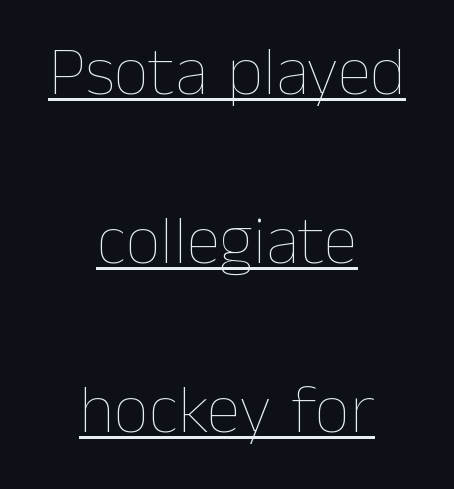
The image shows 69 px thin type, upright; set centered, loose line spacing (2.45x), normal letter spacing, underlined; low stroke contrast and a medium x-height.
